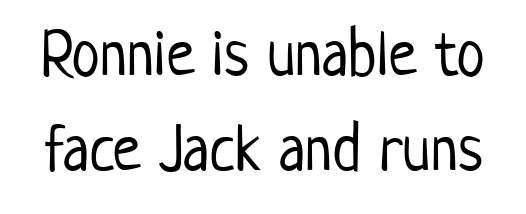
Underlining? Definitely not there. Is the letter spacing exaggerated? No — it looks like the ordinary default. The letterforms sit at book weight or below. Examine the stroke ends and you'll find no serifs.
